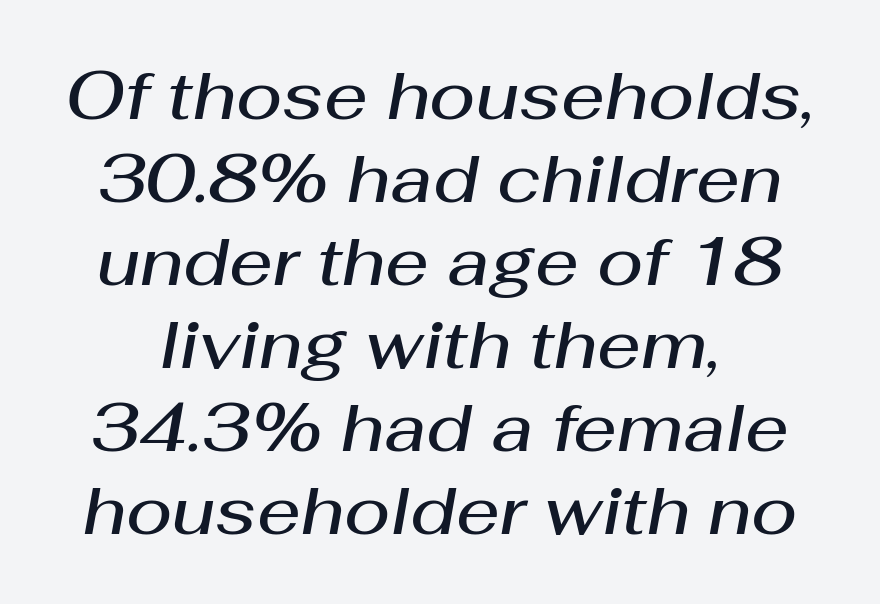
The image shows 68 px semibold type, italic (leaning right); set line spacing 1.22x, normal letter spacing, not underlined; medium stroke contrast and a medium x-height.
